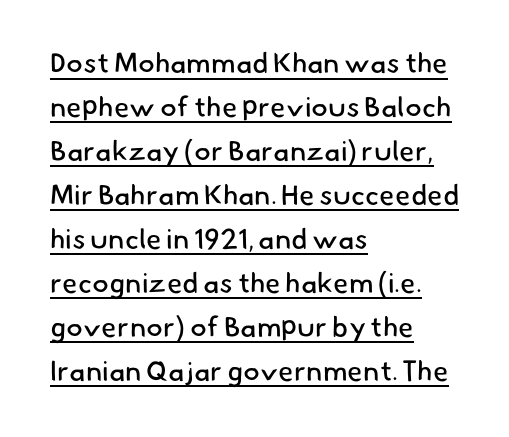
Q: Is the text bold? A: No.
Q: Is the typeface a serif or a sans-serif typeface? A: Sans-serif.
Q: Is the text underlined? A: Yes.
Q: How is the paragraph aligned? A: Left-aligned.
Q: Is the spacing between letters normal or unusually wide? A: Normal.
Q: Is the spacing between lines tight, normal or loose? A: Normal.
Q: Width (condensed, normal, or wide)? A: Normal.
Q: Stroke contrast? A: Low.
Q: x-height? A: Small.
Q: Monospaced? A: No.
